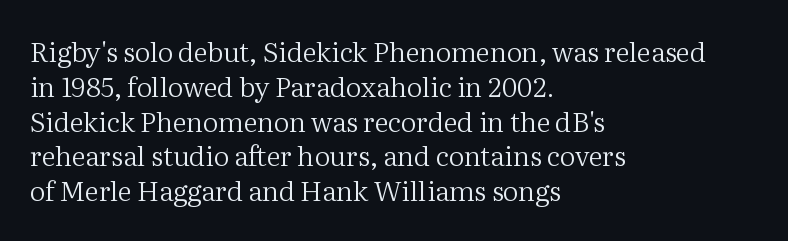
The image shows 27 px text type, upright; set left-aligned, normal line spacing (1.29x), normal letter spacing, not underlined.
